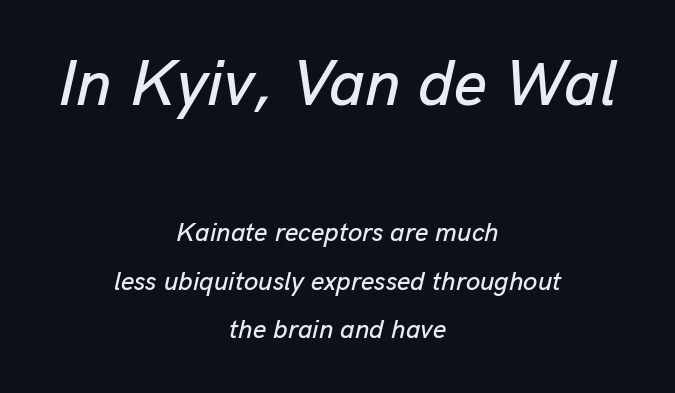
Caption: standard tracking, unaltered. Designer's note — italics engaged. Check under the words: just untouched page. Look at the glyph heights: the upper group is clearly the bigger setting.
